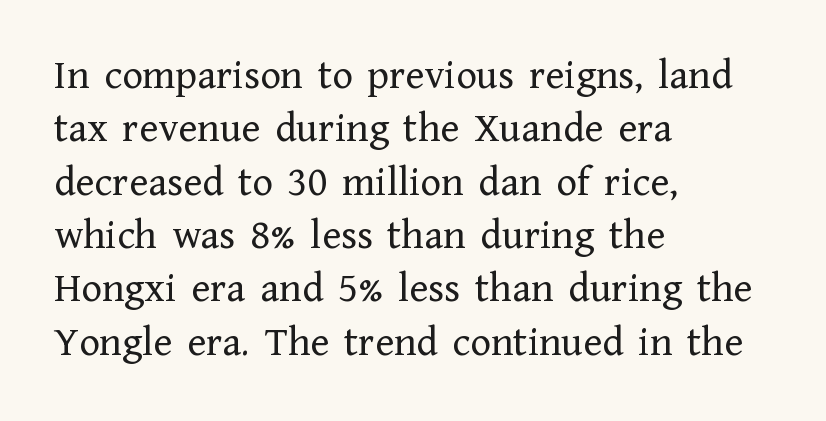
{"serif": "yes", "italic": "no", "bold": "no", "weight": "regular", "width": "normal", "stroke_contrast": "low", "x_height": "medium", "monospaced": "no", "underline": "no", "align": "left", "line_spacing_ratio": 1.24, "letter_spacing": "normal", "letter_spacing_em": 0.0, "glyph_px": 43}
